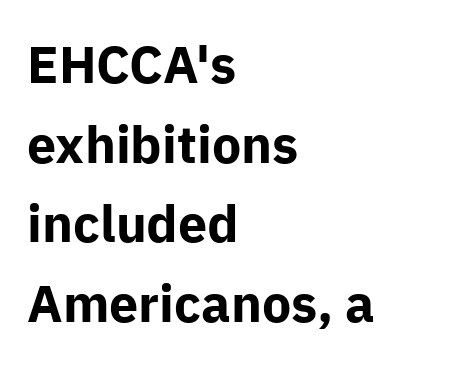
What's the leading like? Ordinary, nothing unusual. Pretty heavy lettering here — definitely bold. The glyphs in this specimen are sans serif. Nope, not italic — everything's standing straight.
